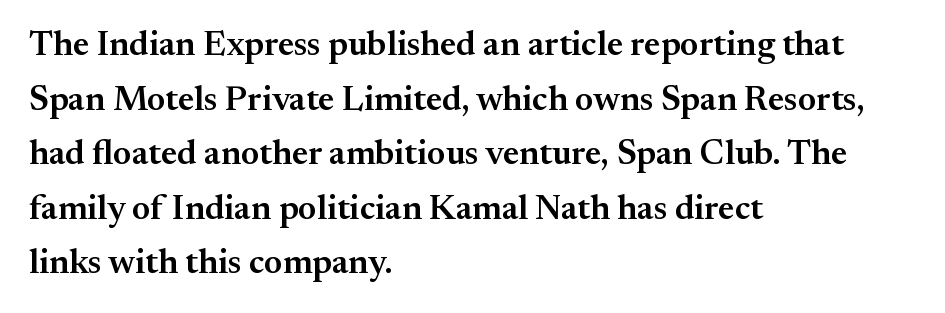
The image shows 35 px semibold serif type, upright; set left-aligned, normal line spacing (1.56x), normal letter spacing, not underlined; medium stroke contrast and a small x-height.
